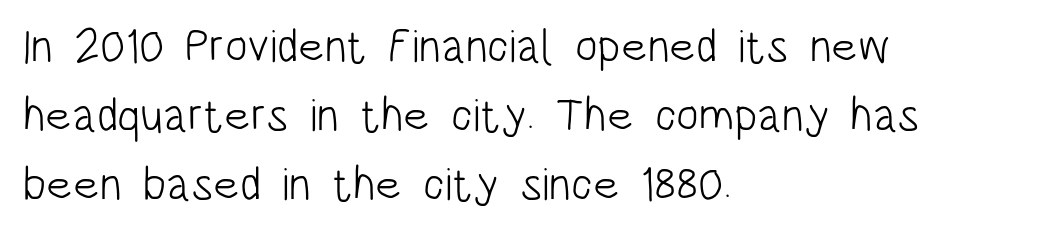
The image shows 47 px light, condensed sans-serif type, upright; set left-aligned, normal line spacing (1.47x), normal letter spacing, not underlined; low stroke contrast and a large x-height.
